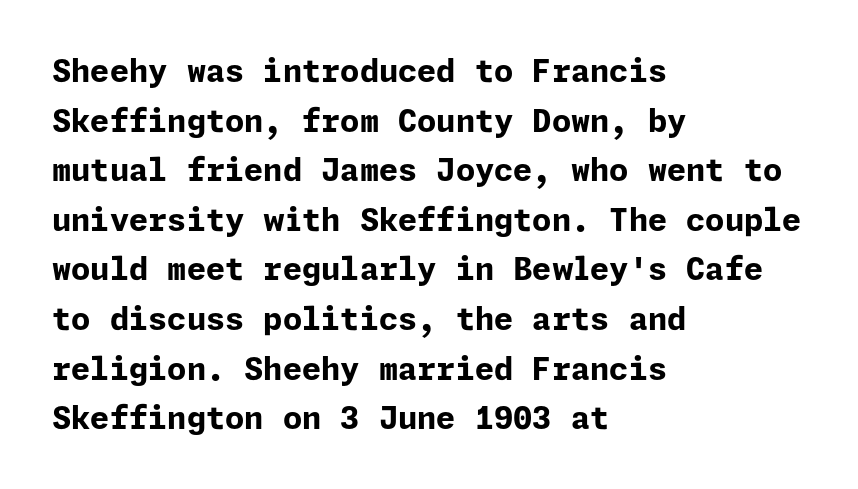
Q: Is the text bold? A: Yes.
Q: Is the text italic (slanted)? A: No, it is upright.
Q: Is the typeface a serif or a sans-serif typeface? A: Sans-serif.
Q: Is the text underlined? A: No.
Q: How is the paragraph aligned? A: Left-aligned.
Q: Is the spacing between letters normal or unusually wide? A: Normal.
Q: Is the spacing between lines tight, normal or loose? A: Normal.
Q: Width (condensed, normal, or wide)? A: Normal.
Q: Stroke contrast? A: Low.
Q: x-height? A: Medium.
